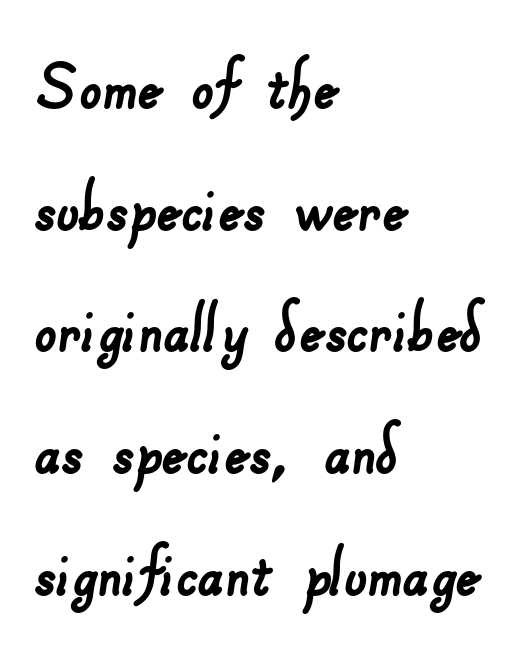
The image shows 79 px sans-serif type; set left-aligned, normal line spacing (1.54x), normal letter spacing, not underlined; low stroke contrast and a small x-height.
